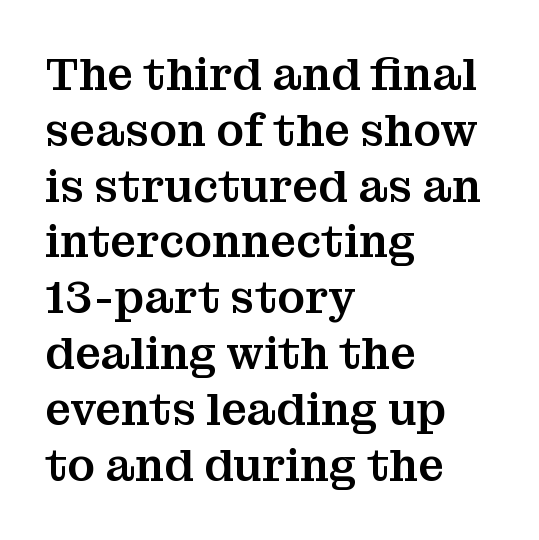
{"serif": "yes", "italic": "no", "width": "normal", "stroke_contrast": "medium", "x_height": "medium", "monospaced": "no", "underline": "no", "align": "left", "line_spacing_ratio": 1.24, "letter_spacing": "normal", "letter_spacing_em": 0.0, "glyph_px": 45}
